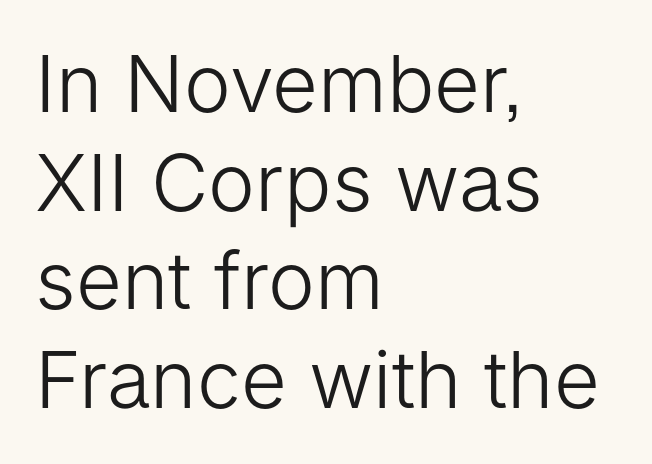
The image shows 79 px light sans-serif type, upright; set left-aligned, normal line spacing (1.25x), normal letter spacing, not underlined; low stroke contrast and a medium x-height.
